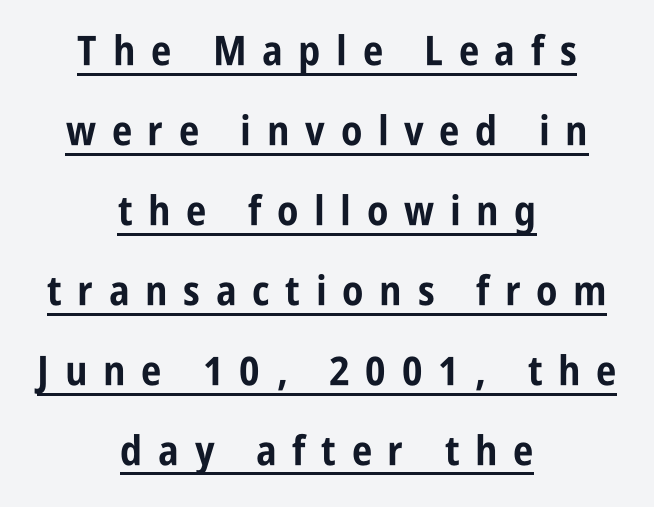
{"serif": "no", "italic": "no", "bold": "yes", "weight": "bold", "width": "condensed", "stroke_contrast": "low", "x_height": "large", "monospaced": "no", "underline": "yes", "align": "center", "line_spacing": "loose", "line_spacing_ratio": 1.95, "letter_spacing": "wide", "letter_spacing_em": 0.38, "glyph_px": 41}
